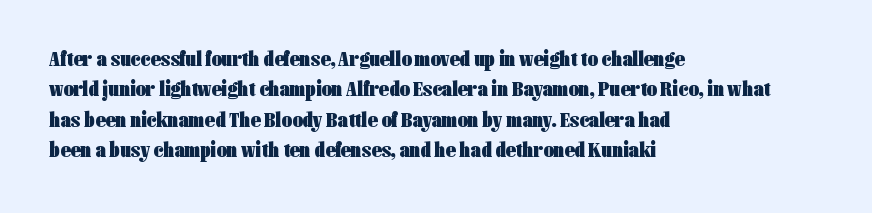
The image shows 22 px bold type, upright; set left-aligned, normal line spacing (1.38x), normal letter spacing, not underlined.
